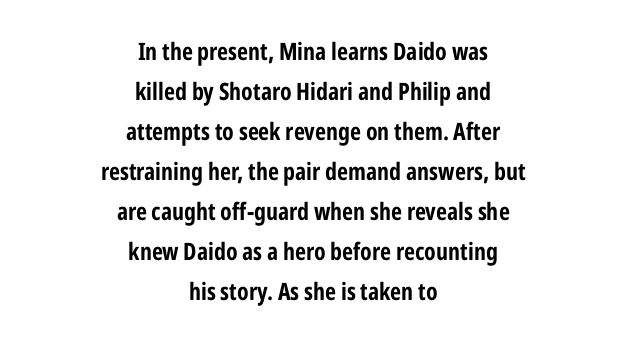
Q: Is the text bold? A: Yes.
Q: Is the text italic (slanted)? A: No, it is upright.
Q: Is the text underlined? A: No.
Q: How is the paragraph aligned? A: Centered.
Q: Is the spacing between letters normal or unusually wide? A: Normal.
Q: Is the spacing between lines tight, normal or loose? A: Normal.
